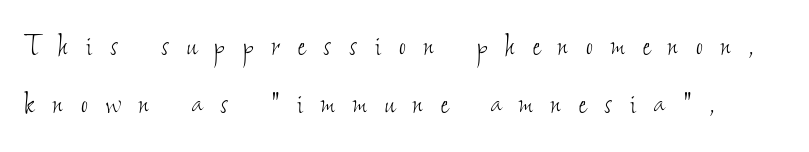
Q: Is the text bold? A: No.
Q: Is the text underlined? A: No.
Q: Is the spacing between letters normal or unusually wide? A: Unusually wide.
Q: Is the spacing between lines tight, normal or loose? A: Normal.
Q: Width (condensed, normal, or wide)? A: Condensed.
Q: Stroke contrast? A: Low.
Q: x-height? A: Small.
Q: Monospaced? A: No.
